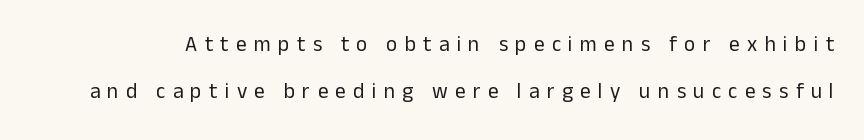
The image shows 21 px text type, upright; set loose line spacing (2.22x), unusually wide letter spacing (+0.35 em), not underlined.
